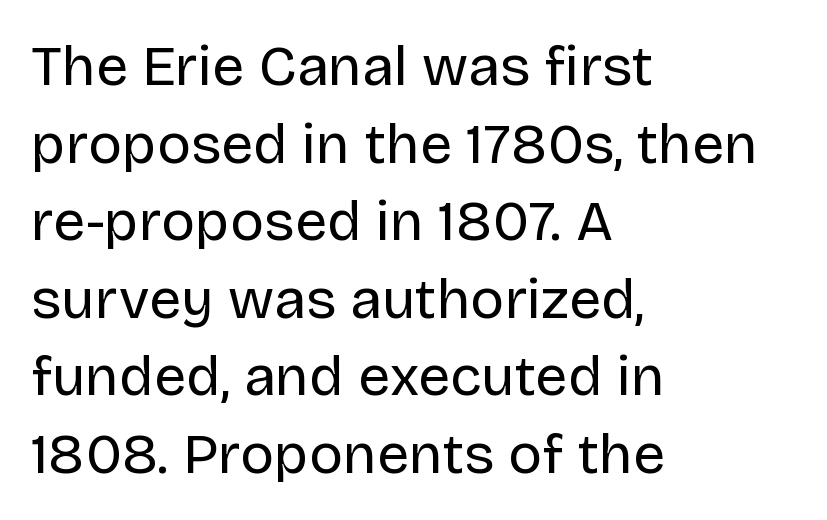
Q: Is the text bold? A: No.
Q: Is the text italic (slanted)? A: No, it is upright.
Q: Is the typeface a serif or a sans-serif typeface? A: Sans-serif.
Q: Is the text underlined? A: No.
Q: How is the paragraph aligned? A: Left-aligned.
Q: Is the spacing between letters normal or unusually wide? A: Normal.
Q: Is the spacing between lines tight, normal or loose? A: Normal.
Q: Width (condensed, normal, or wide)? A: Normal.
Q: Stroke contrast? A: Low.
Q: x-height? A: Large.
Q: Monospaced? A: No.
